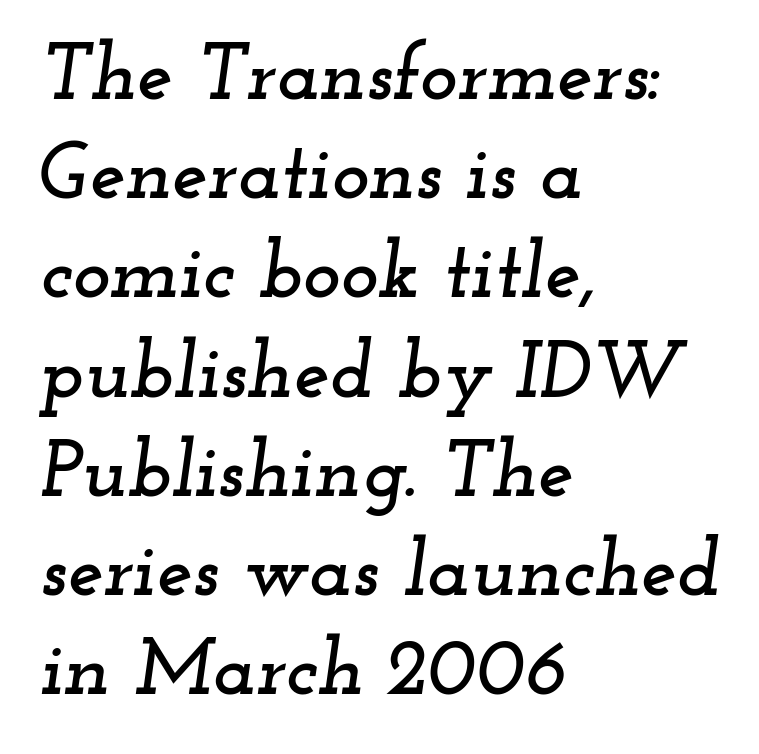
Q: Is the text italic (slanted)? A: Yes, it leans right by about 12 degrees.
Q: Is the typeface a serif or a sans-serif typeface? A: Serif.
Q: Is the text underlined? A: No.
Q: How is the paragraph aligned? A: Left-aligned.
Q: Is the spacing between letters normal or unusually wide? A: Normal.
Q: Width (condensed, normal, or wide)? A: Wide.
Q: Stroke contrast? A: Low.
Q: x-height? A: Small.
Q: Monospaced? A: No.
